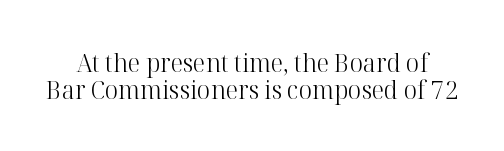
Q: Is the text bold? A: No.
Q: Is the text italic (slanted)? A: No, it is upright.
Q: Is the text underlined? A: No.
Q: Is the spacing between letters normal or unusually wide? A: Normal.
Q: Is the spacing between lines tight, normal or loose? A: Tight.
